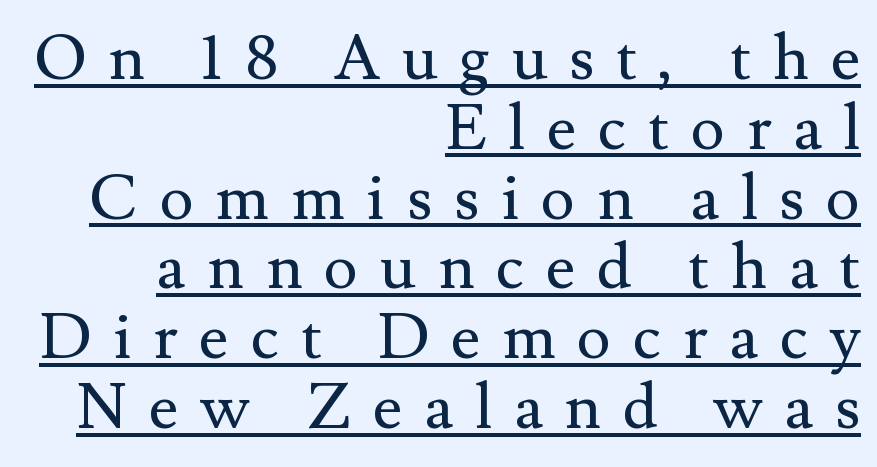
{"serif": "yes", "italic": "no", "bold": "no", "weight": "regular", "width": "normal", "stroke_contrast": "medium", "x_height": "small", "monospaced": "no", "underline": "yes", "align": "right", "line_spacing": "tight", "line_spacing_ratio": 1.09, "letter_spacing": "wide", "letter_spacing_em": 0.34, "glyph_px": 64}
